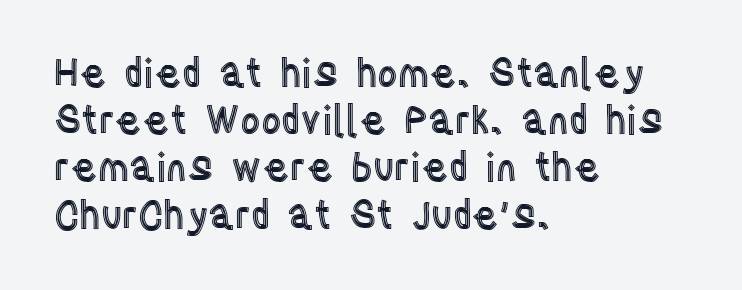
The letters sit at their default tracking, neither squeezed nor spread. Clear beneath every line of the passage. The axis of the letterforms is exactly vertical. The face used here is proportionally spaced, like ordinary book or web type.
